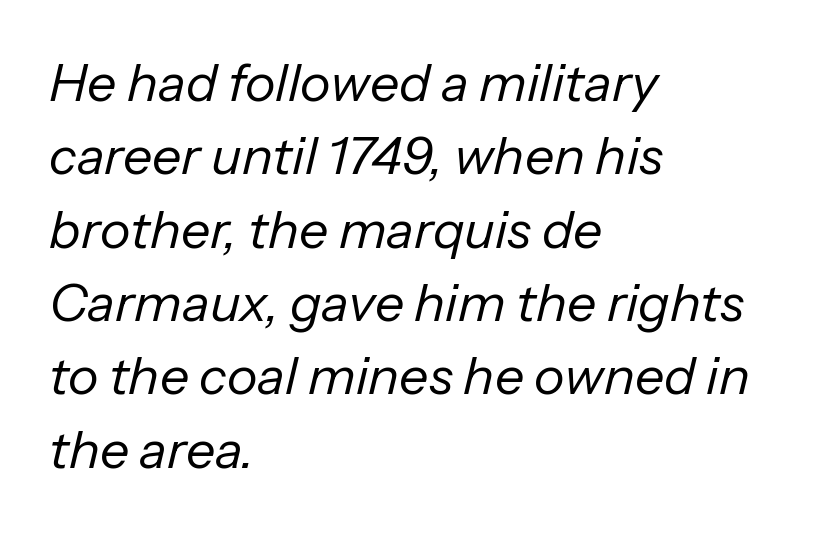
{"italic": "yes", "lean": "right", "slant_degrees": 13, "bold": "no", "weight": "regular", "width": "normal", "stroke_contrast": "low", "x_height": "medium", "monospaced": "no", "underline": "no", "align": "left", "line_spacing": "normal", "line_spacing_ratio": 1.41, "letter_spacing": "normal", "letter_spacing_em": 0.0, "glyph_px": 52}
